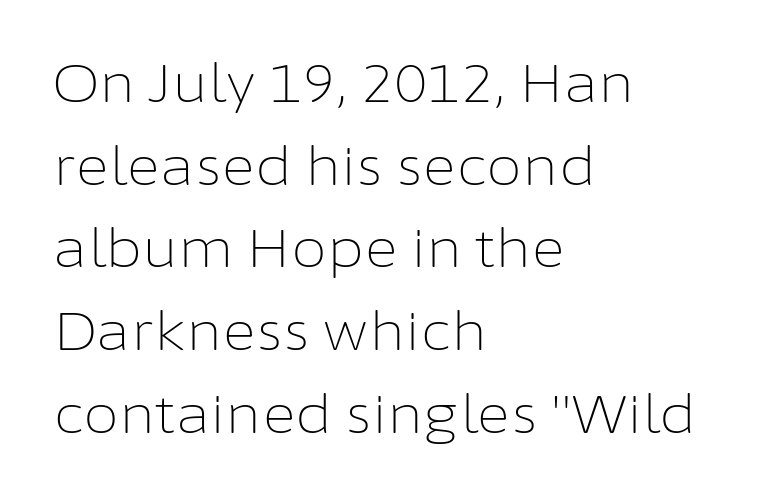
{"serif": "no", "italic": "no", "bold": "no", "weight": "light", "width": "normal", "stroke_contrast": "low", "x_height": "medium", "monospaced": "no", "underline": "no", "align": "left", "line_spacing": "normal", "line_spacing_ratio": 1.59, "letter_spacing": "normal", "letter_spacing_em": 0.0, "glyph_px": 52}
